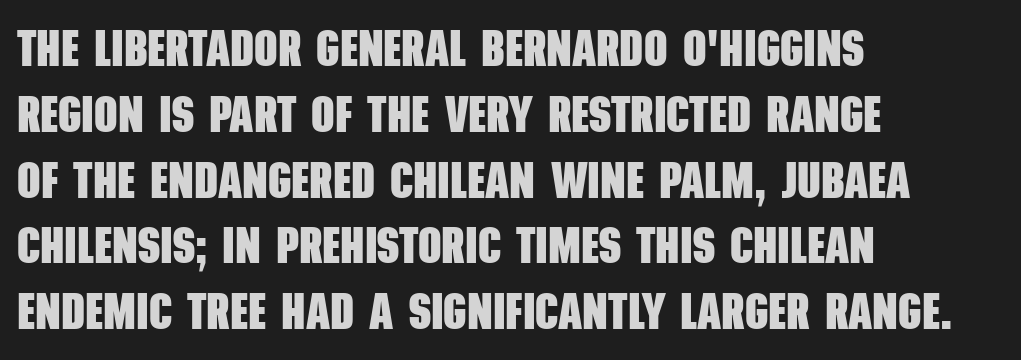
Q: Is the text bold? A: Yes.
Q: Is the typeface a serif or a sans-serif typeface? A: Sans-serif.
Q: Is the text underlined? A: No.
Q: How is the paragraph aligned? A: Left-aligned.
Q: Is the spacing between letters normal or unusually wide? A: Normal.
Q: Is the spacing between lines tight, normal or loose? A: Normal.
Q: Width (condensed, normal, or wide)? A: Condensed.
Q: Stroke contrast? A: Low.
Q: x-height? A: Large.
Q: Monospaced? A: No.
